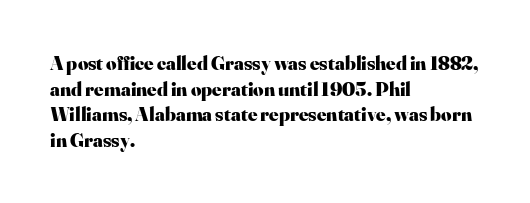
Q: Is the text bold? A: Yes.
Q: Is the text italic (slanted)? A: No, it is upright.
Q: Is the text underlined? A: No.
Q: How is the paragraph aligned? A: Left-aligned.
Q: Is the spacing between letters normal or unusually wide? A: Normal.
Q: Is the spacing between lines tight, normal or loose? A: Normal.
